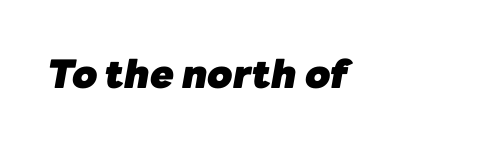
{"italic": "yes", "lean": "right", "slant_degrees": 10, "bold": "yes", "weight": "heavy", "width": "normal", "stroke_contrast": "low", "x_height": "medium", "monospaced": "no", "underline": "no", "align": "left", "letter_spacing": "normal", "letter_spacing_em": 0.0, "glyph_px": 39}
